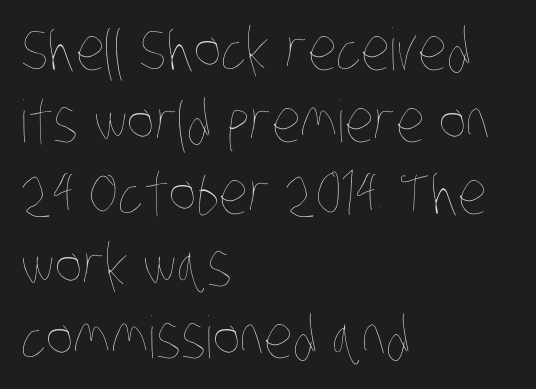
The image shows 58 px thin, condensed type; set left-aligned, line spacing 1.24x, normal letter spacing, not underlined; low stroke contrast and a large x-height.
